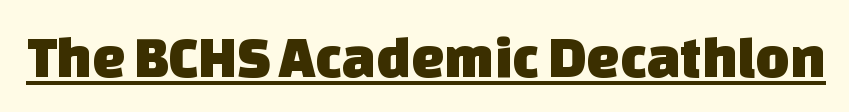
The image shows 59 px sans-serif type; set normal letter spacing, underlined; low stroke contrast and a large x-height.
